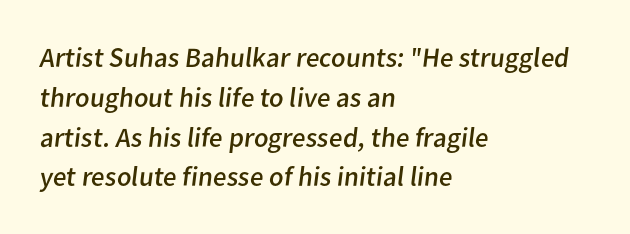
{"serif": "no", "bold": "no", "weight": "regular", "width": "normal", "stroke_contrast": "low", "x_height": "medium", "monospaced": "no", "underline": "no", "align": "left", "line_spacing": "normal", "line_spacing_ratio": 1.42, "letter_spacing": "normal", "letter_spacing_em": 0.0, "glyph_px": 28}
